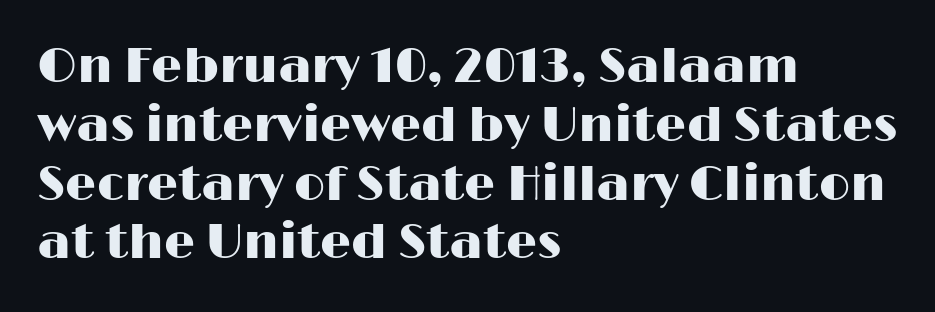
{"serif": "no", "italic": "no", "width": "wide", "stroke_contrast": "high", "x_height": "medium", "monospaced": "no", "underline": "no", "align": "left", "line_spacing_ratio": 1.2, "letter_spacing": "normal", "letter_spacing_em": 0.0, "glyph_px": 49}
